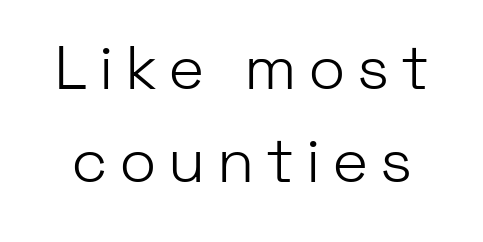
The image shows 61 px light sans-serif type, upright; set normal line spacing (1.52x), not underlined; low stroke contrast and a medium x-height.
